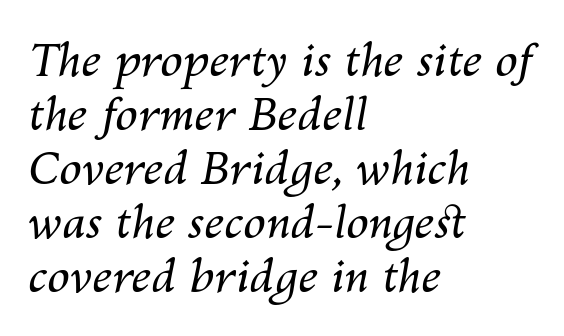
The image shows 45 px regular-weight type, italic (leaning right); set left-aligned, line spacing 1.2x, normal letter spacing, not underlined; medium stroke contrast and a medium x-height.
